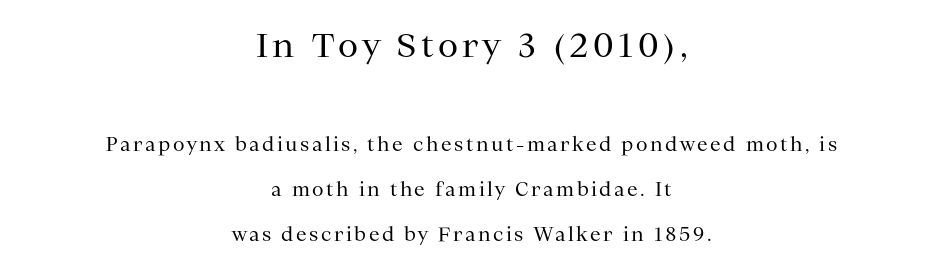
Q: Is the text bold? A: No.
Q: Is the text italic (slanted)? A: No, it is upright.
Q: Is the typeface a serif or a sans-serif typeface? A: Serif.
Q: Is the text underlined? A: No.
Q: How is the paragraph aligned? A: Centered.
Q: Is the spacing between lines tight, normal or loose? A: Loose.
Q: Which block of text is set in a larger size, the first (top) or the second (bottom)? A: The first (top) one.
Q: Width (condensed, normal, or wide)? A: Normal.
Q: Stroke contrast? A: Medium.
Q: x-height? A: Medium.
Q: Monospaced? A: No.
